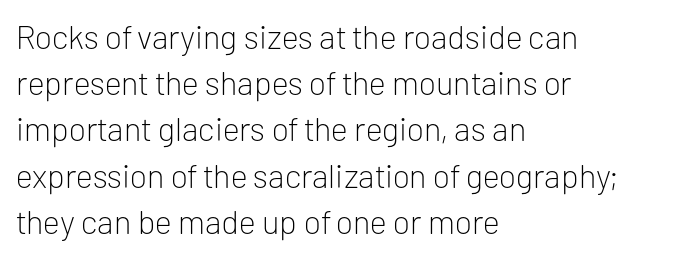
{"serif": "no", "italic": "no", "bold": "no", "weight": "light", "width": "normal", "stroke_contrast": "low", "x_height": "medium", "monospaced": "no", "underline": "no", "align": "left", "line_spacing": "normal", "line_spacing_ratio": 1.4, "letter_spacing": "normal", "letter_spacing_em": 0.0, "glyph_px": 33}
